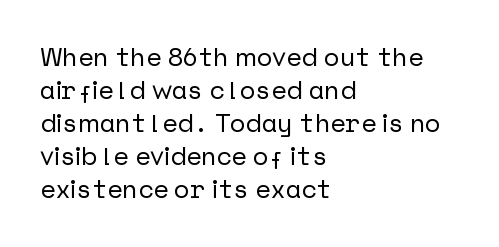
Q: Is the text italic (slanted)? A: No, it is upright.
Q: Is the text underlined? A: No.
Q: How is the paragraph aligned? A: Left-aligned.
Q: Is the spacing between letters normal or unusually wide? A: Normal.
Q: Is the spacing between lines tight, normal or loose? A: Normal.
